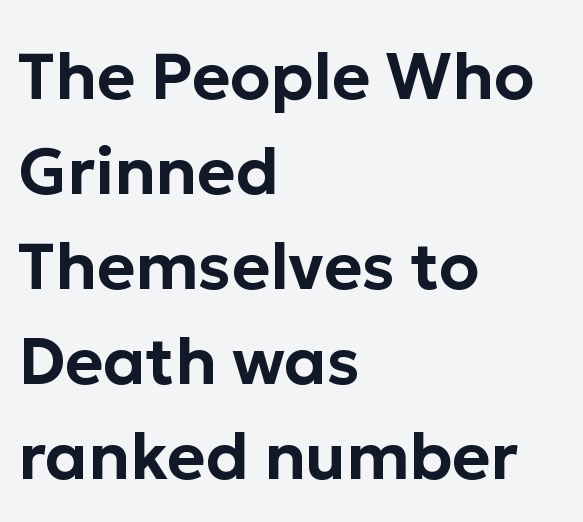
Q: Is the text italic (slanted)? A: No, it is upright.
Q: Is the typeface a serif or a sans-serif typeface? A: Sans-serif.
Q: Is the text underlined? A: No.
Q: How is the paragraph aligned? A: Left-aligned.
Q: Is the spacing between letters normal or unusually wide? A: Normal.
Q: Is the spacing between lines tight, normal or loose? A: Normal.
Q: Width (condensed, normal, or wide)? A: Normal.
Q: Stroke contrast? A: Low.
Q: x-height? A: Medium.
Q: Monospaced? A: No.
